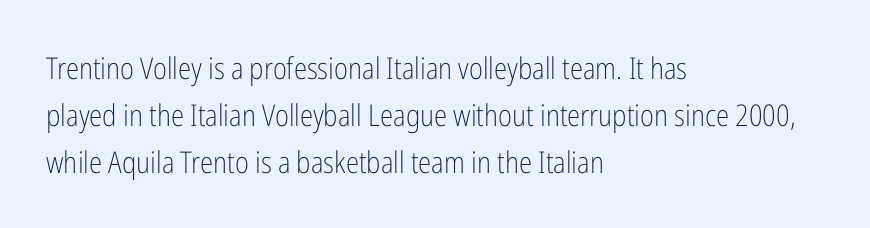
Q: Is the text bold? A: No.
Q: Is the text italic (slanted)? A: No, it is upright.
Q: Is the typeface a serif or a sans-serif typeface? A: Sans-serif.
Q: Is the text underlined? A: No.
Q: How is the paragraph aligned? A: Left-aligned.
Q: Is the spacing between letters normal or unusually wide? A: Normal.
Q: Is the spacing between lines tight, normal or loose? A: Normal.
Q: Width (condensed, normal, or wide)? A: Condensed.
Q: Stroke contrast? A: Low.
Q: x-height? A: Medium.
Q: Monospaced? A: No.
